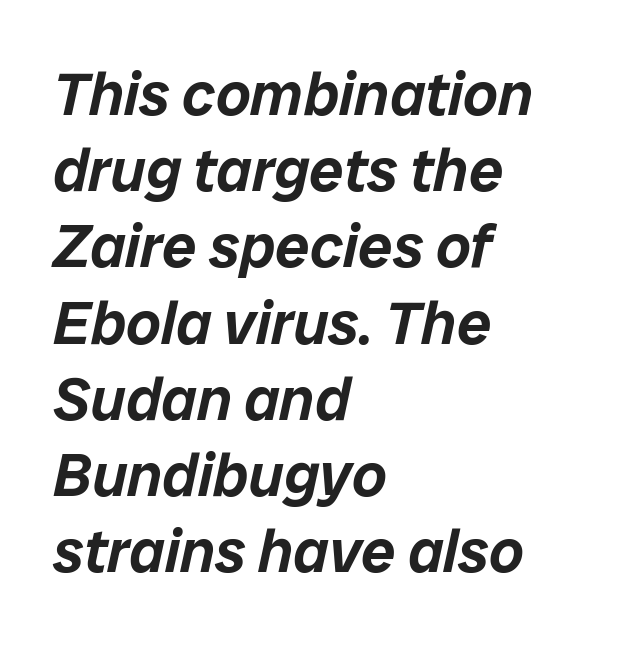
Q: Is the text italic (slanted)? A: Yes, it leans right by about 12 degrees.
Q: Is the text underlined? A: No.
Q: How is the paragraph aligned? A: Left-aligned.
Q: Is the spacing between letters normal or unusually wide? A: Normal.
Q: Is the spacing between lines tight, normal or loose? A: Normal.
Q: Width (condensed, normal, or wide)? A: Normal.
Q: Stroke contrast? A: Low.
Q: x-height? A: Medium.
Q: Monospaced? A: No.
